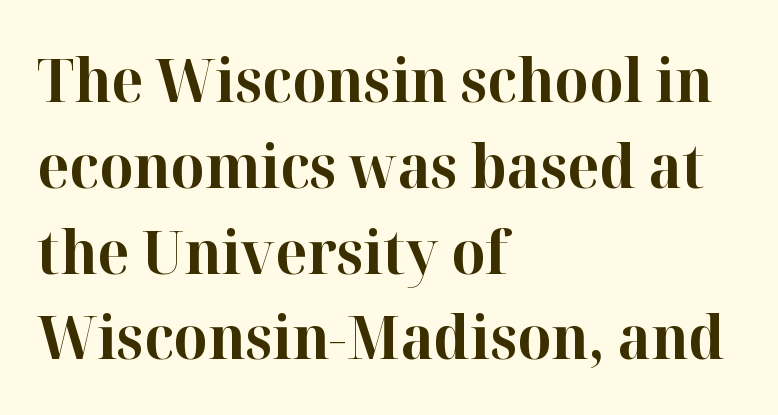
Visually the block forms a straight wall on the left and a jagged coastline on the right. Characters remain perfectly vertical along every line. Quick note: interline space is typical. The type is set solid horizontally, with unmodified tracking.
